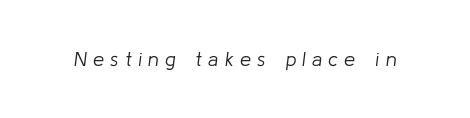
The image shows 20 px text type, italic (leaning right); set unusually wide letter spacing (+0.31 em), not underlined.
